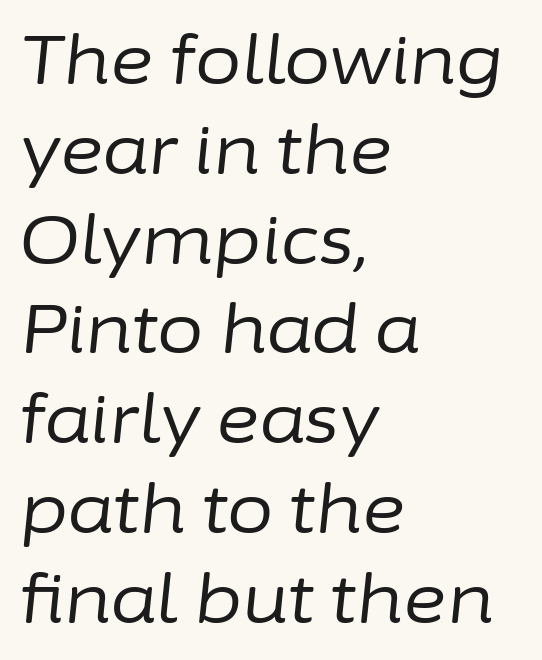
The rows are spaced the way most documents space them. Leftover space on each line is placed entirely after the last word. A light-to-regular cut is what we see here. The face used here is proportionally spaced, like ordinary book or web type. Does the lettering tilt? It does — this is italic.
